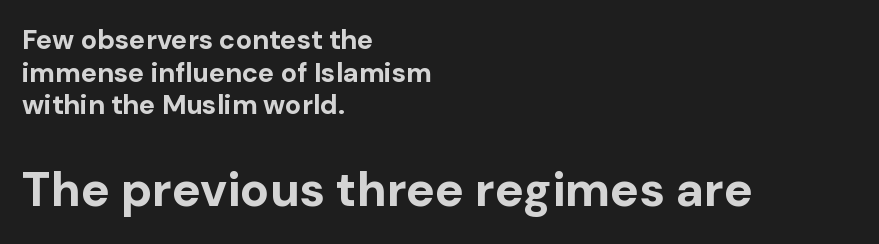
{"serif": "no", "italic": "no", "bold": "yes", "weight": "bold", "width": "normal", "stroke_contrast": "low", "x_height": "medium", "monospaced": "no", "underline": "no", "align": "left", "line_spacing_ratio": 1.21, "letter_spacing": "normal", "letter_spacing_em": 0.0, "larger_block": "second", "size_ratio": 1.78, "glyph_px": 48}
